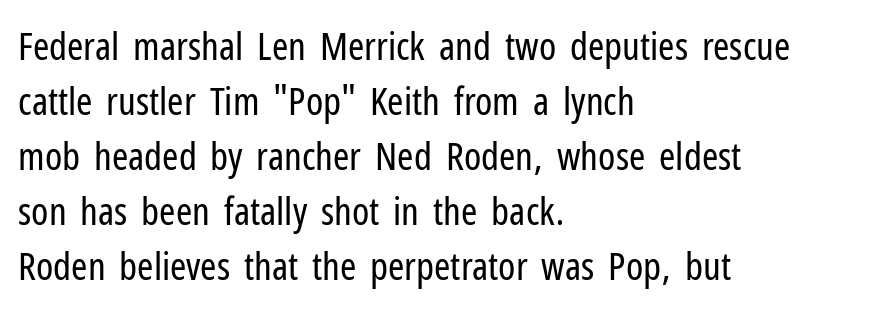
The cut favours lightness, reaching ordinary text weight at its darkest. Upright lettering throughout. The horizontal fit of the characters is conventional and even. Layout note: lines flush left.
